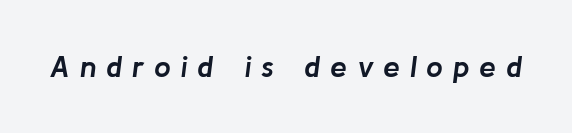
The image shows 30 px semibold type, italic (leaning right); set unusually wide letter spacing (+0.32 em), not underlined; low stroke contrast and a medium x-height.
